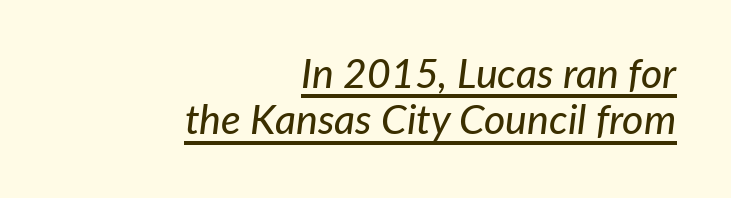
Q: Is the text italic (slanted)? A: Yes, it leans right by about 7 degrees.
Q: Is the text underlined? A: Yes.
Q: How is the paragraph aligned? A: Right-aligned.
Q: Is the spacing between letters normal or unusually wide? A: Normal.
Q: Is the spacing between lines tight, normal or loose? A: Tight.
Q: Width (condensed, normal, or wide)? A: Normal.
Q: Stroke contrast? A: Low.
Q: x-height? A: Medium.
Q: Monospaced? A: No.
